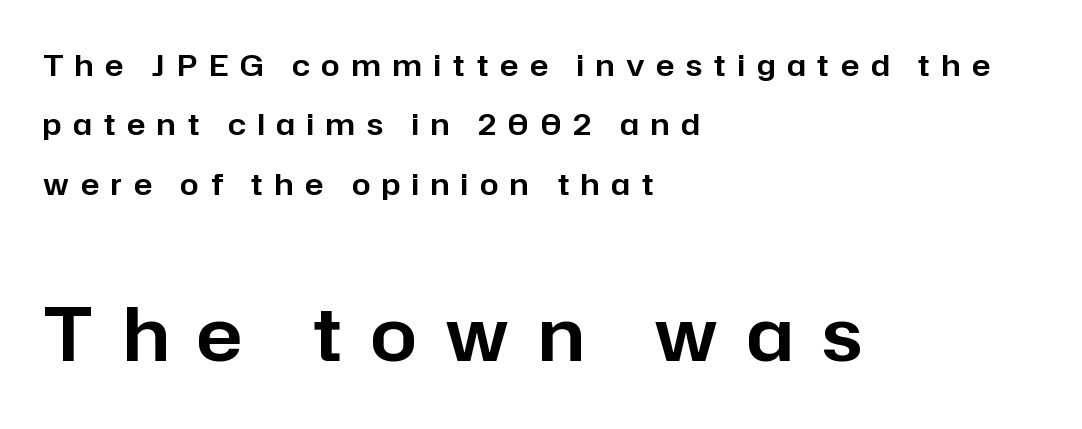
The image shows 74 px sans-serif type, upright; set left-aligned, loose line spacing (1.98x), unusually wide letter spacing (+0.39 em), not underlined; the second (bottom) block is 2.47x larger; low stroke contrast and a medium x-height.
